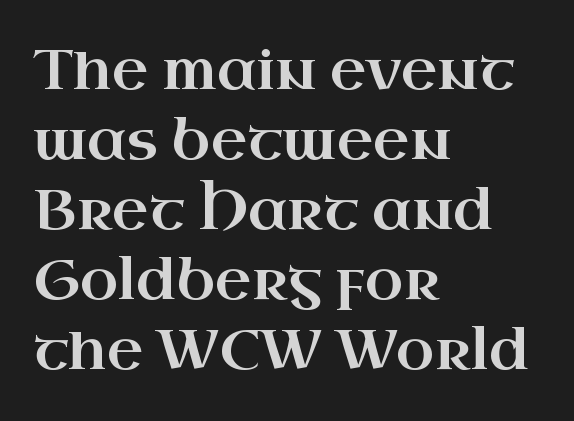
{"serif": "yes", "italic": "no", "width": "wide", "stroke_contrast": "high", "x_height": "small", "monospaced": "no", "underline": "no", "align": "left", "line_spacing": "normal", "line_spacing_ratio": 1.25, "letter_spacing": "normal", "letter_spacing_em": 0.0, "glyph_px": 56}
